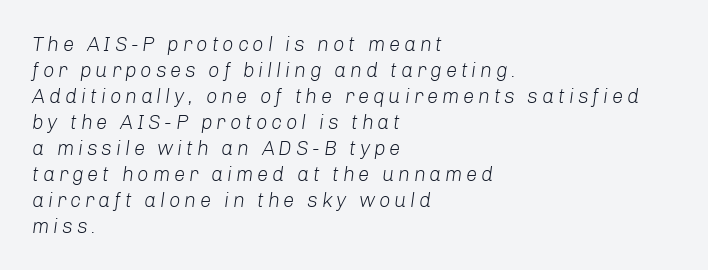
The image shows 20 px text type, italic (leaning right); set left-aligned, normal line spacing (1.3x), not underlined.
